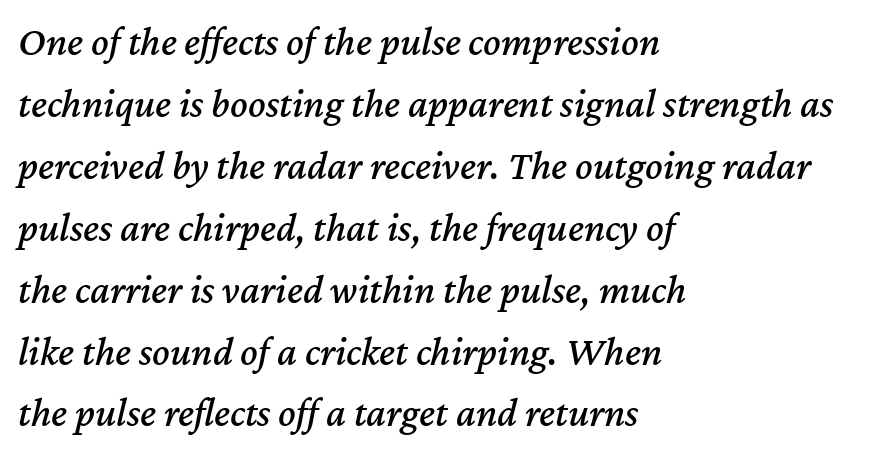
Q: Is the text italic (slanted)? A: Yes, it leans right by about 12 degrees.
Q: Is the text underlined? A: No.
Q: How is the paragraph aligned? A: Left-aligned.
Q: Is the spacing between letters normal or unusually wide? A: Normal.
Q: Is the spacing between lines tight, normal or loose? A: Normal.
Q: Width (condensed, normal, or wide)? A: Normal.
Q: Stroke contrast? A: Medium.
Q: x-height? A: Medium.
Q: Monospaced? A: No.
